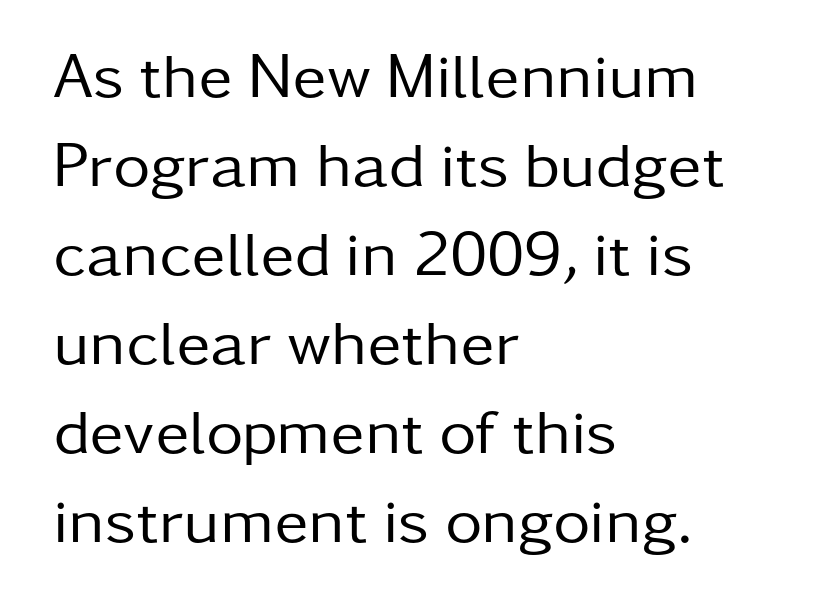
The image shows 64 px regular-weight sans-serif type, upright; set left-aligned, normal line spacing (1.39x), normal letter spacing, not underlined; low stroke contrast and a medium x-height.
